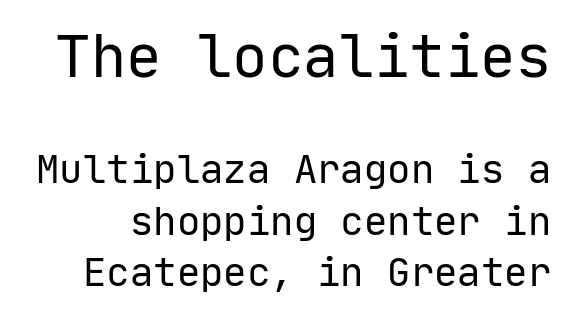
The horizontal fit of the characters is conventional and even. Just letters on the line, the space beneath them empty. These glyphs show unthickened strokes, regular width or finer. Upright lettering throughout. Vertical spacing — default. The passage shown is typeset with a sans-serif family.
